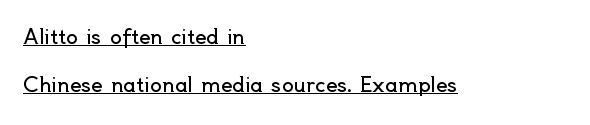
{"italic": "no", "bold": "no", "underline": "yes", "align": "left", "line_spacing": "loose", "line_spacing_ratio": 2.41, "letter_spacing": "normal", "letter_spacing_em": 0.0, "glyph_px": 20}
